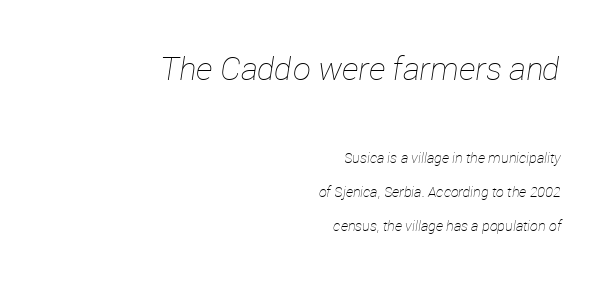
The image shows 32 px thin type, italic (leaning right); set right-aligned, loose line spacing (2.4x), normal letter spacing, not underlined; the first (top) block is 2.29x larger; low stroke contrast and a medium x-height.
